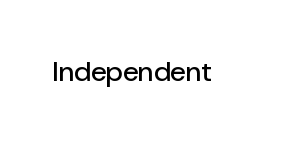
The image shows 28 px sans-serif type, upright; set normal letter spacing, not underlined; low stroke contrast and a medium x-height.
